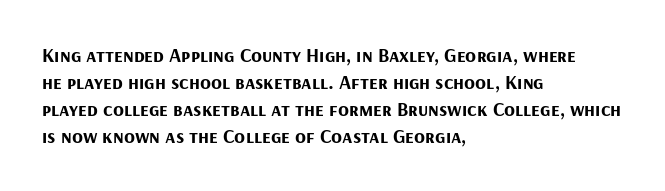
{"italic": "no", "bold": "yes", "underline": "no", "align": "left", "line_spacing": "normal", "line_spacing_ratio": 1.35, "letter_spacing": "normal", "letter_spacing_em": 0.0, "glyph_px": 20}
